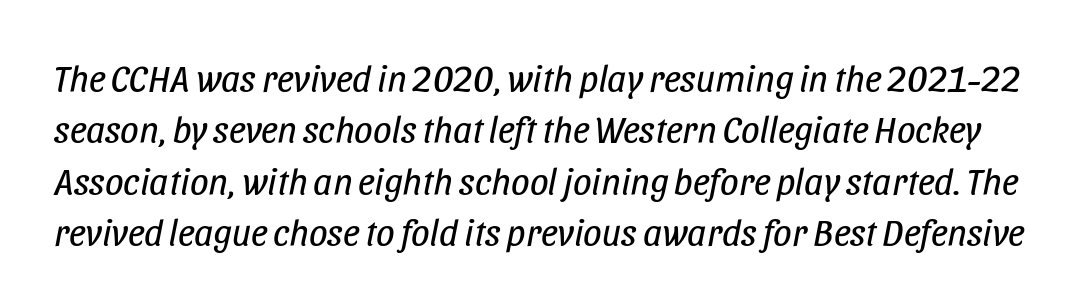
{"italic": "yes", "lean": "right", "slant_degrees": 11, "bold": "no", "weight": "regular", "width": "condensed", "stroke_contrast": "low", "x_height": "large", "monospaced": "no", "underline": "no", "line_spacing": "normal", "line_spacing_ratio": 1.39, "letter_spacing": "normal", "letter_spacing_em": 0.0, "glyph_px": 37}
